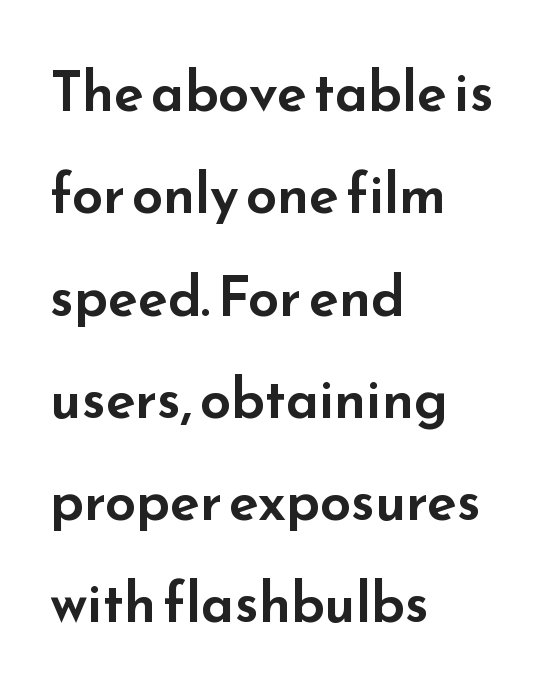
Q: Is the text italic (slanted)? A: No, it is upright.
Q: Is the typeface a serif or a sans-serif typeface? A: Sans-serif.
Q: Is the text underlined? A: No.
Q: How is the paragraph aligned? A: Left-aligned.
Q: Is the spacing between letters normal or unusually wide? A: Normal.
Q: Width (condensed, normal, or wide)? A: Wide.
Q: Stroke contrast? A: Low.
Q: x-height? A: Small.
Q: Monospaced? A: No.
